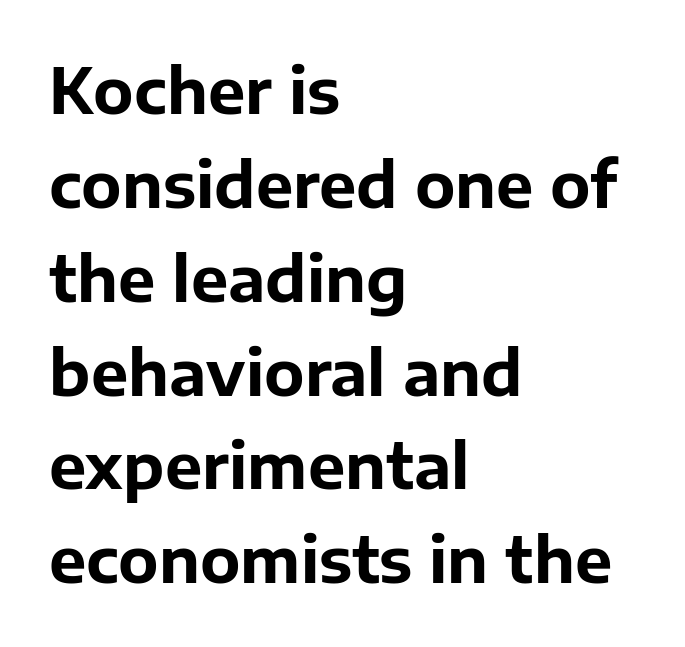
Q: Is the text bold? A: Yes.
Q: Is the text italic (slanted)? A: No, it is upright.
Q: Is the typeface a serif or a sans-serif typeface? A: Sans-serif.
Q: Is the text underlined? A: No.
Q: How is the paragraph aligned? A: Left-aligned.
Q: Is the spacing between letters normal or unusually wide? A: Normal.
Q: Is the spacing between lines tight, normal or loose? A: Normal.
Q: Width (condensed, normal, or wide)? A: Normal.
Q: Stroke contrast? A: Low.
Q: x-height? A: Medium.
Q: Monospaced? A: No.
